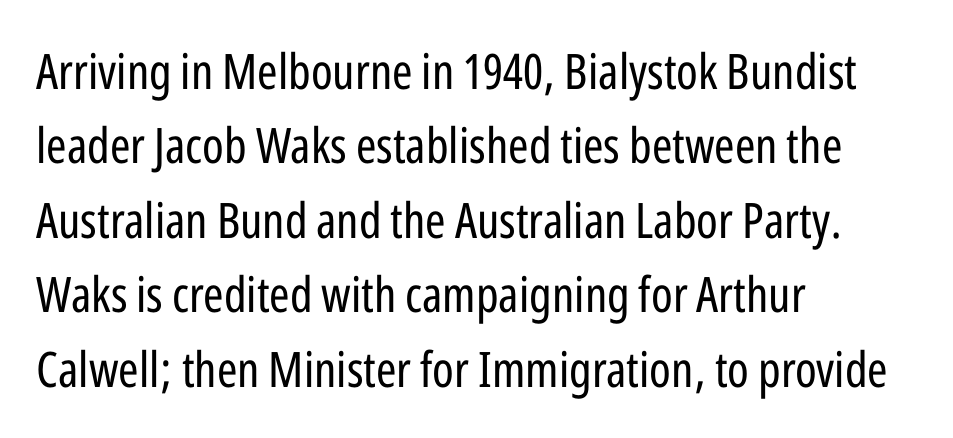
Between one letter and the next there's only the usual sliver of space. Serifs: no, the terminals of the letterforms are clean. This sample uses an upright cut, with every glyph sitting square on the baseline. These glyphs show unthickened strokes, regular width or finer.
